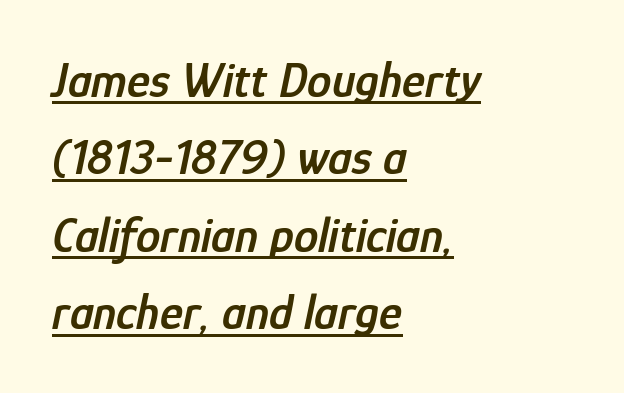
The image shows 49 px semibold, condensed type, italic (leaning right); set left-aligned, normal line spacing (1.58x), normal letter spacing, underlined; low stroke contrast and a medium x-height.
